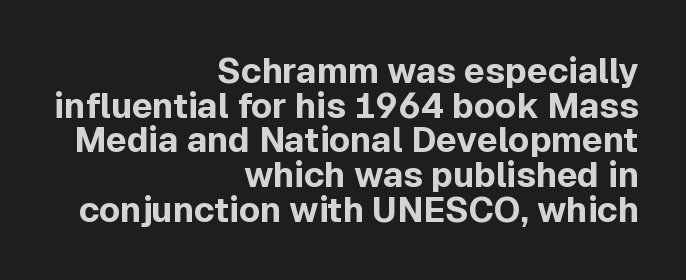
{"serif": "no", "italic": "no", "bold": "yes", "weight": "bold", "width": "normal", "x_height": "medium", "monospaced": "no", "underline": "no", "align": "right", "line_spacing": "tight", "line_spacing_ratio": 0.99, "letter_spacing": "normal", "letter_spacing_em": 0.0, "glyph_px": 35}
